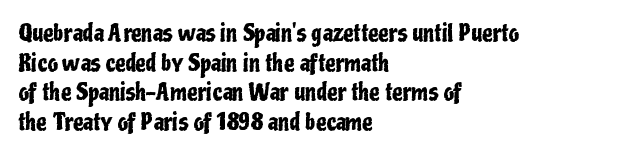
Q: Is the text italic (slanted)? A: No, it is upright.
Q: Is the text underlined? A: No.
Q: How is the paragraph aligned? A: Left-aligned.
Q: Is the spacing between letters normal or unusually wide? A: Normal.
Q: Is the spacing between lines tight, normal or loose? A: Normal.
